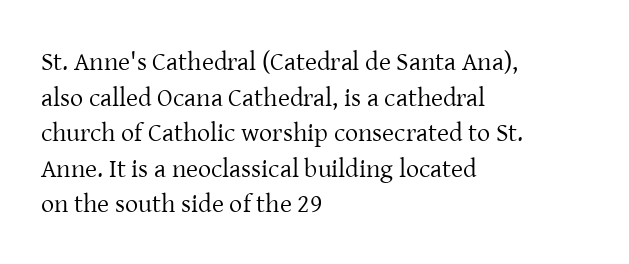
Q: Is the text bold? A: No.
Q: Is the text italic (slanted)? A: No, it is upright.
Q: Is the text underlined? A: No.
Q: How is the paragraph aligned? A: Left-aligned.
Q: Is the spacing between letters normal or unusually wide? A: Normal.
Q: Is the spacing between lines tight, normal or loose? A: Normal.
